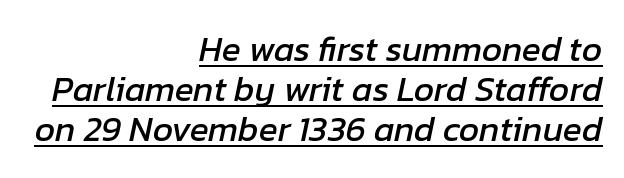
Whoever set this chose condensed vertical rhythm over breathing room. Character widths vary here, with narrow letters taking less room than wide ones. Glance below the letters and you will spot a drawn line. This sample is right-justified, so line beginnings fall wherever the words allow. This rendering leaves character spacing at its baseline value. The axis of the letterforms is tilted away from vertical.
